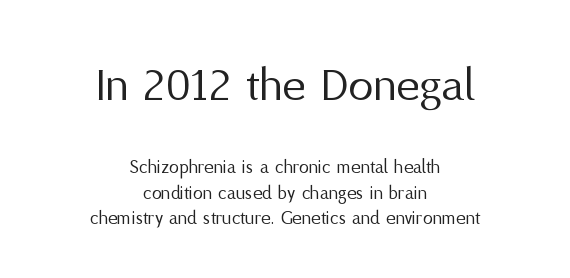
Q: Is the text bold? A: No.
Q: Is the text italic (slanted)? A: No, it is upright.
Q: Is the typeface a serif or a sans-serif typeface? A: Sans-serif.
Q: Is the text underlined? A: No.
Q: How is the paragraph aligned? A: Centered.
Q: Is the spacing between letters normal or unusually wide? A: Normal.
Q: Is the spacing between lines tight, normal or loose? A: Normal.
Q: Which block of text is set in a larger size, the first (top) or the second (bottom)? A: The first (top) one.
Q: Width (condensed, normal, or wide)? A: Normal.
Q: Stroke contrast? A: Medium.
Q: x-height? A: Medium.
Q: Monospaced? A: No.
